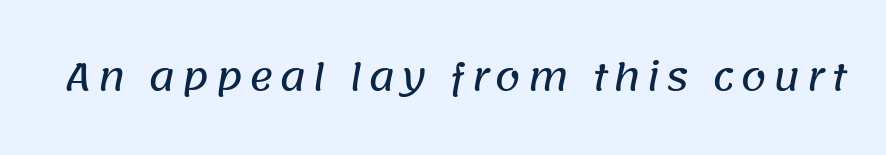
{"serif": "no", "width": "normal", "stroke_contrast": "low", "x_height": "large", "monospaced": "no", "underline": "no", "glyph_px": 37}
